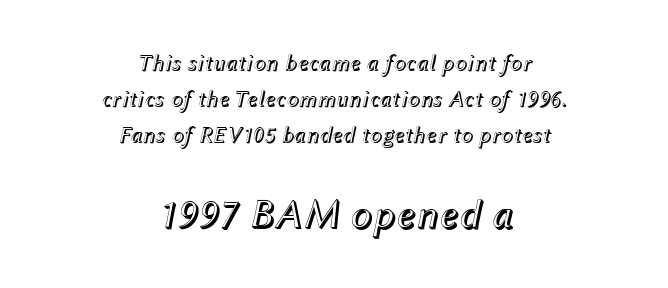
In terms of posture, this sample is oblique. The whitespace from short lines is split evenly between both sides. A typesetter would call this leading conventional body-copy spacing. A typesetter would call this proportional, since set widths differ per character. Type without underlining.
